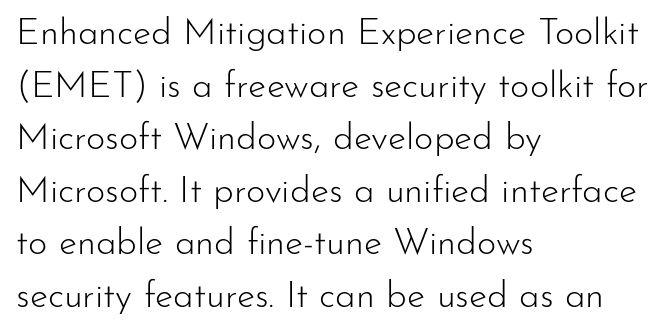
Q: Is the text bold? A: No.
Q: Is the text italic (slanted)? A: No, it is upright.
Q: Is the typeface a serif or a sans-serif typeface? A: Sans-serif.
Q: Is the text underlined? A: No.
Q: How is the paragraph aligned? A: Left-aligned.
Q: Is the spacing between letters normal or unusually wide? A: Normal.
Q: Is the spacing between lines tight, normal or loose? A: Normal.
Q: Width (condensed, normal, or wide)? A: Normal.
Q: Stroke contrast? A: Low.
Q: x-height? A: Small.
Q: Monospaced? A: No.
